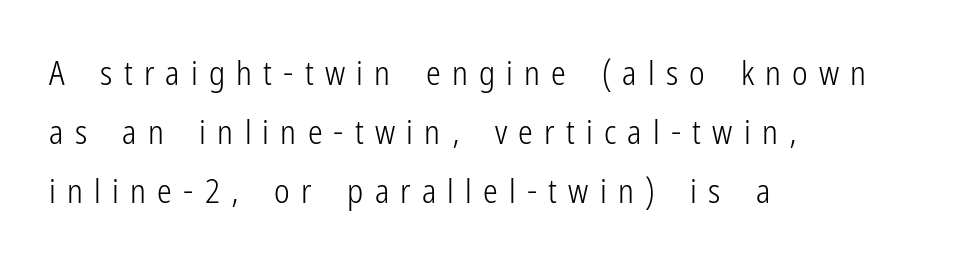
The letters advance in unequal steps, a hallmark of proportional type. No heavy texture on the line: the type isn't bold. Compared with typical body copy, the letter spacing here is much looser. This rendering uses left alignment, leaving the right contour irregular.
